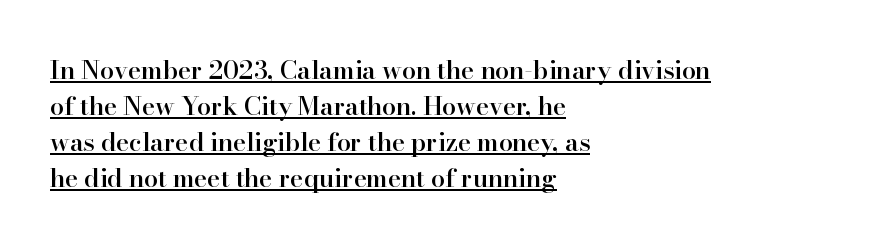
The rendering uses a semibold face; strokes are thickened but not to full bold. Caption: lettering with a line underneath. Visually the block forms a straight wall on the left and a jagged coastline on the right. Baseline-to-baseline distance is the conventional proportion of letter height. Default kerning and tracking; the words read as compact shapes.
